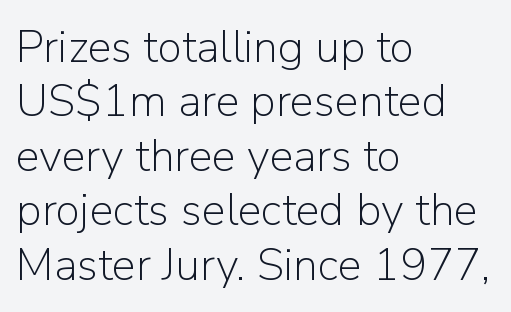
{"serif": "no", "italic": "no", "bold": "no", "weight": "light", "width": "normal", "stroke_contrast": "low", "x_height": "medium", "monospaced": "no", "underline": "no", "align": "left", "line_spacing_ratio": 1.21, "letter_spacing": "normal", "letter_spacing_em": 0.0, "glyph_px": 45}
